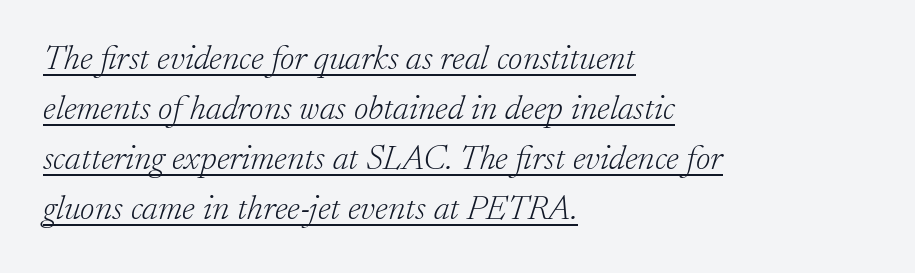
Short note: letters normally spaced. Left-aligned paragraph, ragged on the right. Old-style or modern, the face here clearly has serifs. An italicized treatment has been applied to the whole sample. Vertical stems look standard width or narrower in stroke. You could not count columns in this text — the font is proportionally spaced.
